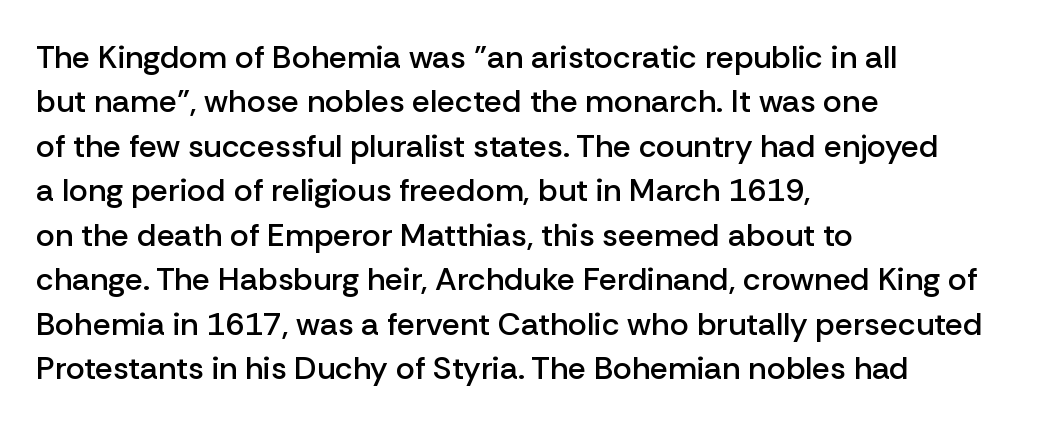
The image shows 32 px semibold sans-serif type, upright; set left-aligned, normal line spacing (1.39x), normal letter spacing, not underlined; low stroke contrast and a medium x-height.
